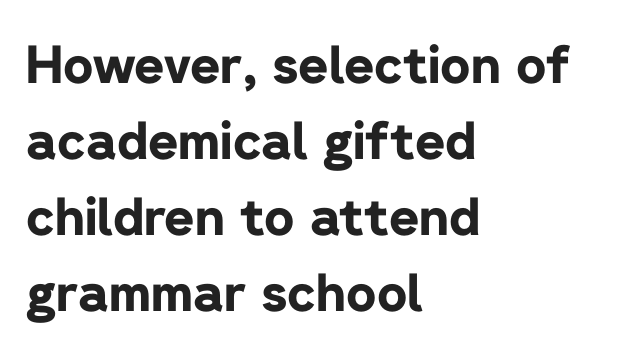
Q: Is the text bold? A: Yes.
Q: Is the text italic (slanted)? A: No, it is upright.
Q: Is the typeface a serif or a sans-serif typeface? A: Sans-serif.
Q: Is the text underlined? A: No.
Q: How is the paragraph aligned? A: Left-aligned.
Q: Is the spacing between letters normal or unusually wide? A: Normal.
Q: Is the spacing between lines tight, normal or loose? A: Normal.
Q: Width (condensed, normal, or wide)? A: Normal.
Q: Stroke contrast? A: Low.
Q: x-height? A: Medium.
Q: Monospaced? A: No.
